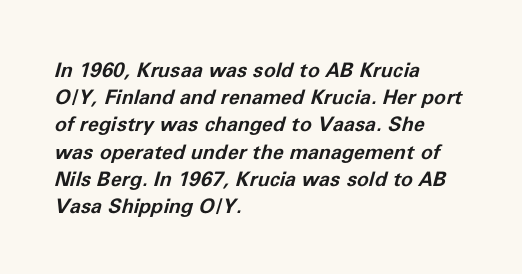
{"italic": "yes", "lean": "right", "slant_degrees": 11, "bold": "yes", "underline": "no", "align": "left", "line_spacing": "normal", "line_spacing_ratio": 1.36, "letter_spacing": "normal", "letter_spacing_em": 0.0, "glyph_px": 20}
